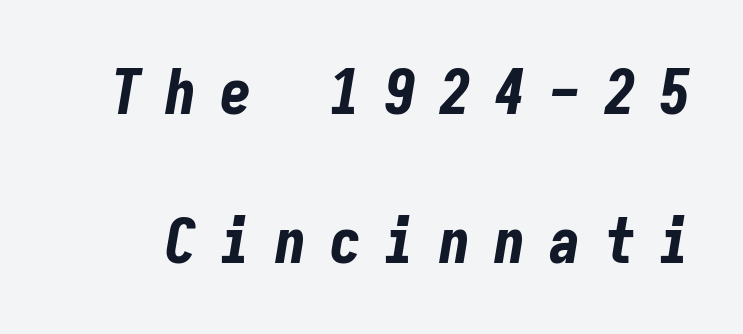
Q: Is the text bold? A: Yes.
Q: Is the text italic (slanted)? A: Yes, it leans right by about 9 degrees.
Q: Is the text underlined? A: No.
Q: Is the spacing between letters normal or unusually wide? A: Unusually wide.
Q: Is the spacing between lines tight, normal or loose? A: Loose.
Q: Width (condensed, normal, or wide)? A: Condensed.
Q: Stroke contrast? A: Low.
Q: x-height? A: Medium.
Q: Monospaced? A: Yes.
